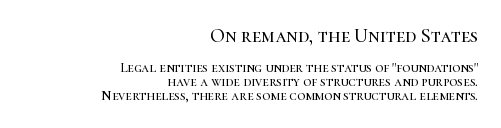
Cramped leading. These lines keep a tight, regular rhythm from letter to letter. Typesetter's note — upper block bumped up in size, lower block left smaller. The string is rendered with underlining switched off.
